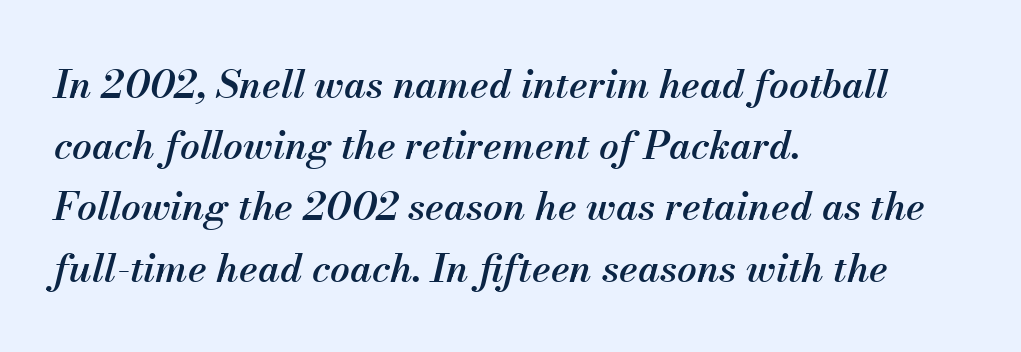
{"italic": "yes", "lean": "right", "slant_degrees": 13, "bold": "semi", "weight": "semibold", "width": "normal", "stroke_contrast": "medium", "x_height": "small", "monospaced": "no", "underline": "no", "align": "left", "line_spacing": "normal", "line_spacing_ratio": 1.57, "letter_spacing": "normal", "letter_spacing_em": 0.0, "glyph_px": 39}
